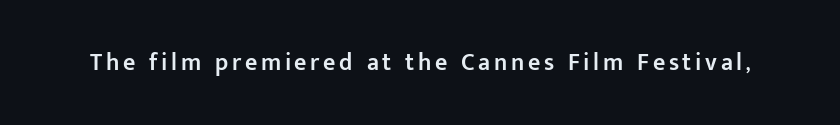
Q: Is the text bold? A: Semi-bold.
Q: Is the text italic (slanted)? A: No, it is upright.
Q: Is the text underlined? A: No.
